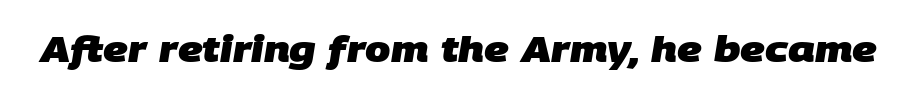
Anything drawn beneath the words? Only blank space. Think of a printed novel: that variable character pitch is what you see here. Observe the absence of serifs on each vertical stroke in this sample. These words are printed bold, with thick strokes throughout.
